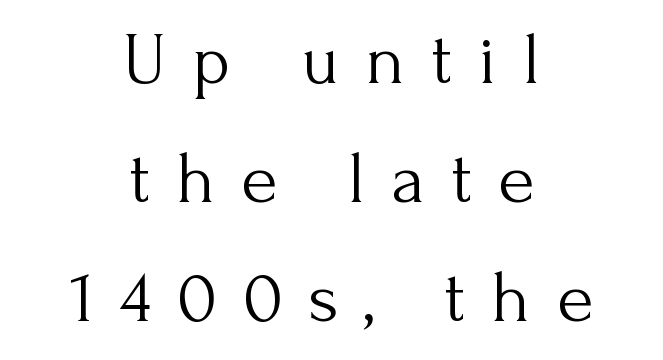
Here the glyphs are tracked loosely, breaking word shapes into spaced letters. The strokes are not fattened; the text isn't bold. Ascenders rise straight up at ninety degrees. This sample has the flowing, uneven cadence of proportional lettering. The typesetter chose a symmetrical, centered arrangement here.
